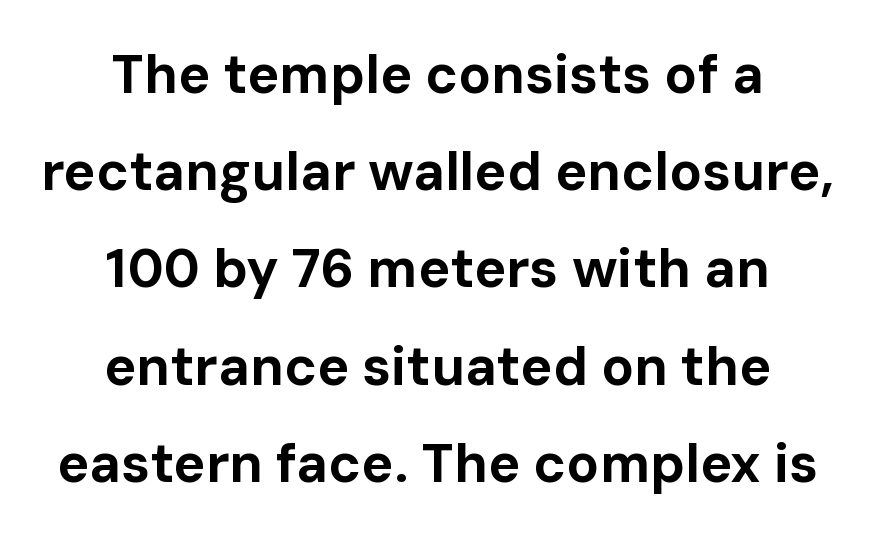
Q: Is the text bold? A: Yes.
Q: Is the text italic (slanted)? A: No, it is upright.
Q: Is the typeface a serif or a sans-serif typeface? A: Sans-serif.
Q: Is the text underlined? A: No.
Q: How is the paragraph aligned? A: Centered.
Q: Is the spacing between letters normal or unusually wide? A: Normal.
Q: Width (condensed, normal, or wide)? A: Normal.
Q: Stroke contrast? A: Low.
Q: x-height? A: Medium.
Q: Monospaced? A: No.
